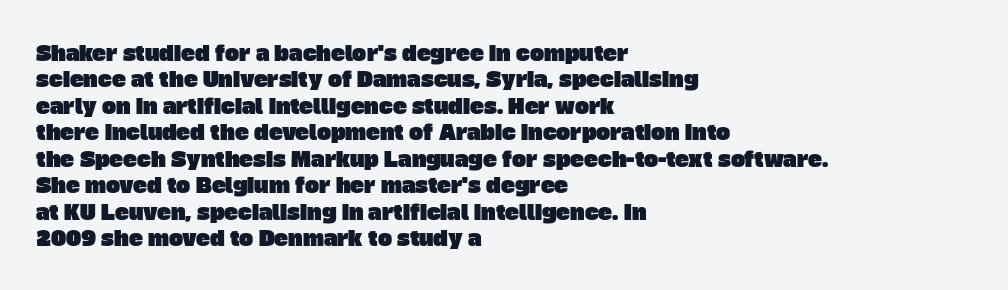
The image shows 21 px text type; set left-aligned, normal line spacing (1.26x), normal letter spacing, not underlined.
